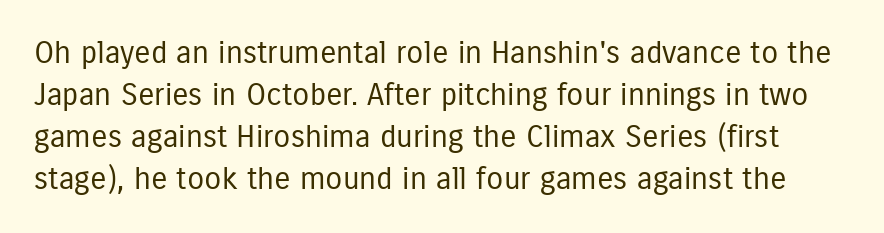
The image shows 31 px regular-weight, condensed sans-serif type, upright; set normal line spacing (1.36x), normal letter spacing, not underlined; low stroke contrast and a medium x-height.
